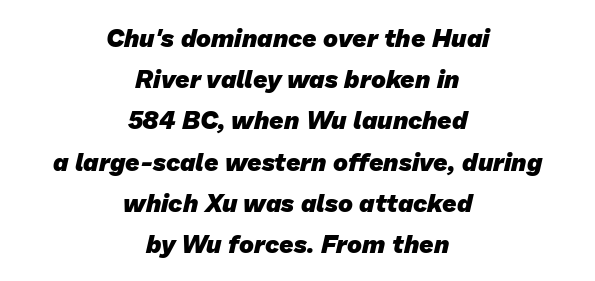
The image shows 25 px bold type; set centered, normal line spacing (1.65x), normal letter spacing, not underlined.
